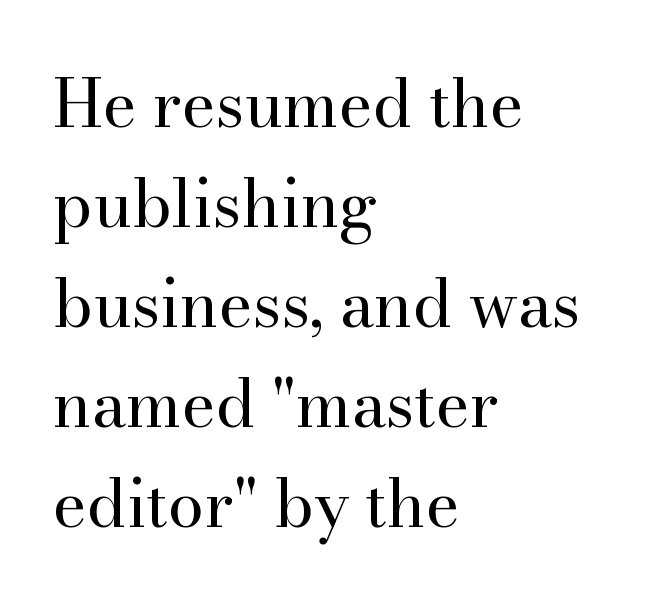
The image shows 65 px regular-weight serif type, upright; set left-aligned, normal line spacing (1.54x), normal letter spacing, not underlined; high stroke contrast and a small x-height.
